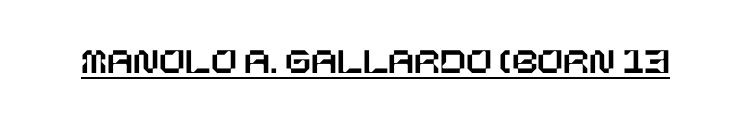
{"italic": "no", "width": "normal", "stroke_contrast": "low", "x_height": "large", "underline": "yes", "letter_spacing": "normal", "letter_spacing_em": 0.0, "glyph_px": 38}
